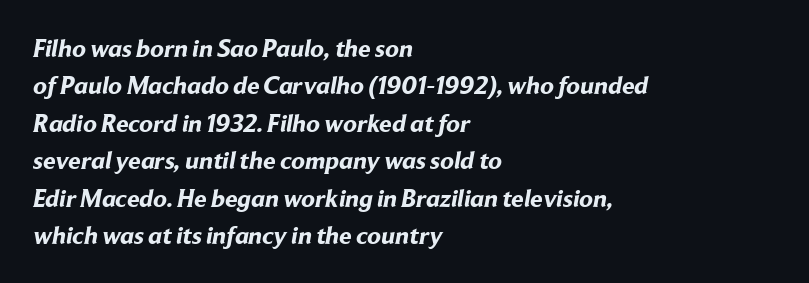
The glyphs have the mass of a bold cut. The vertical gap from one line to the next is medium. The passage shown is not underscored anywhere. Default kerning and tracking; the words read as compact shapes. Line starts are locked; line ends wander.
